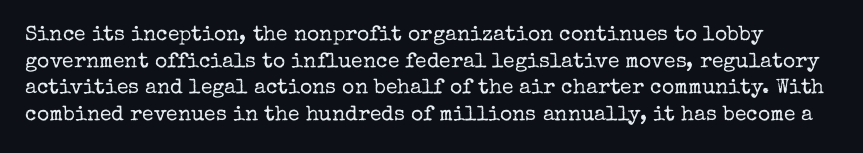
No heavy texture on the line: the type isn't bold. Just letters on the line, the space beneath them empty. The letterforms sit shoulder to shoulder at normal distance. The letters stand upright; this is a roman face. Compared with typical paragraphs, the rows here are spaced about the same.
